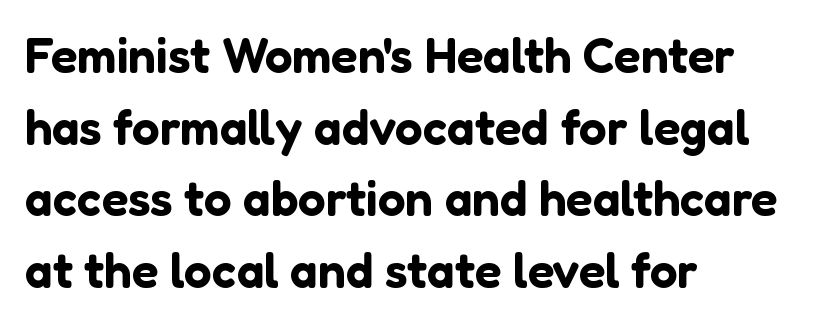
The image shows 49 px sans-serif type, upright; set left-aligned, normal line spacing (1.46x), normal letter spacing, not underlined; low stroke contrast and a medium x-height.
